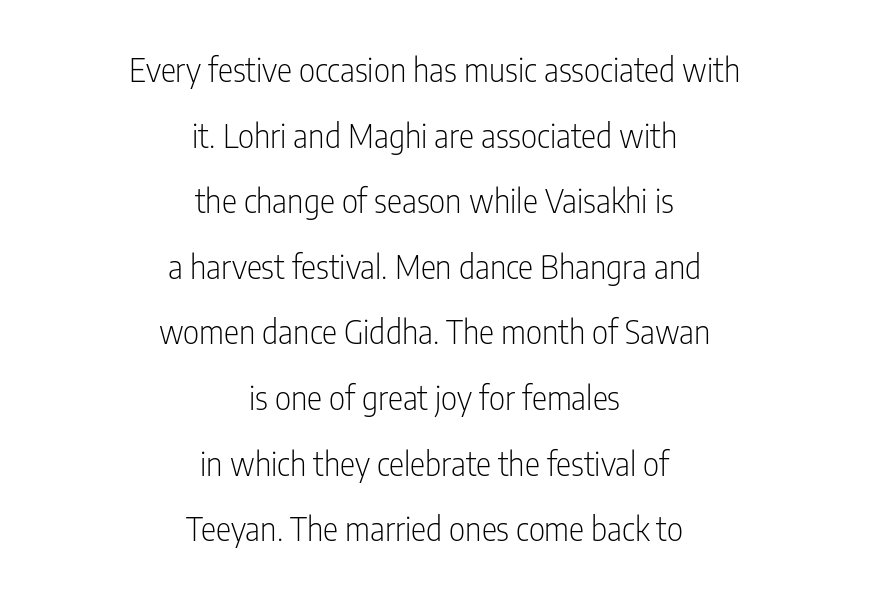
{"serif": "no", "italic": "no", "bold": "no", "weight": "light", "width": "condensed", "stroke_contrast": "low", "x_height": "medium", "monospaced": "no", "underline": "no", "align": "center", "line_spacing": "loose", "line_spacing_ratio": 2.05, "letter_spacing": "normal", "letter_spacing_em": 0.0, "glyph_px": 32}
